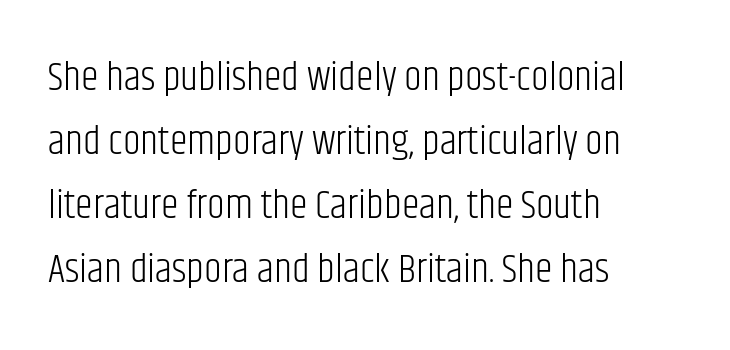
The image shows 40 px light, condensed sans-serif type, upright; set left-aligned, normal line spacing (1.6x), normal letter spacing, not underlined; low stroke contrast and a large x-height.
